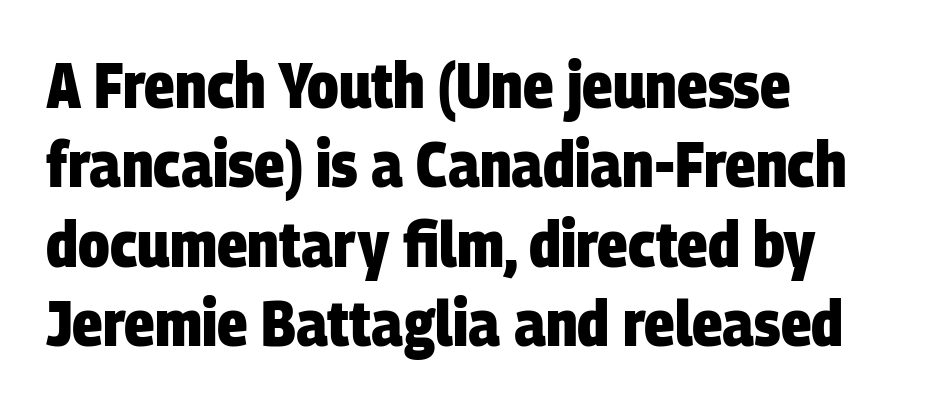
These lines keep a tight, regular rhythm from letter to letter. Proportional: the letters do not fall into vertical columns. This rendering uses left alignment, leaving the right contour irregular. Honestly, there is no underline to notice here at all. You'd pick this weight for a headline — it's a proper bold.
